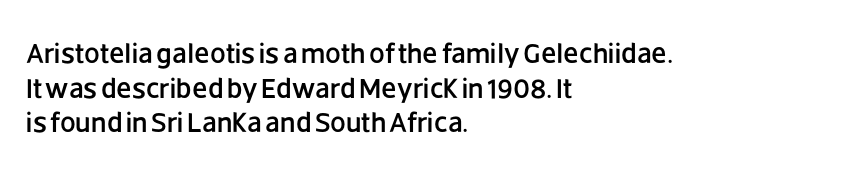
{"serif": "no", "italic": "no", "width": "normal", "stroke_contrast": "low", "x_height": "large", "monospaced": "no", "underline": "no", "align": "left", "line_spacing_ratio": 1.24, "letter_spacing": "normal", "letter_spacing_em": 0.0, "glyph_px": 28}
